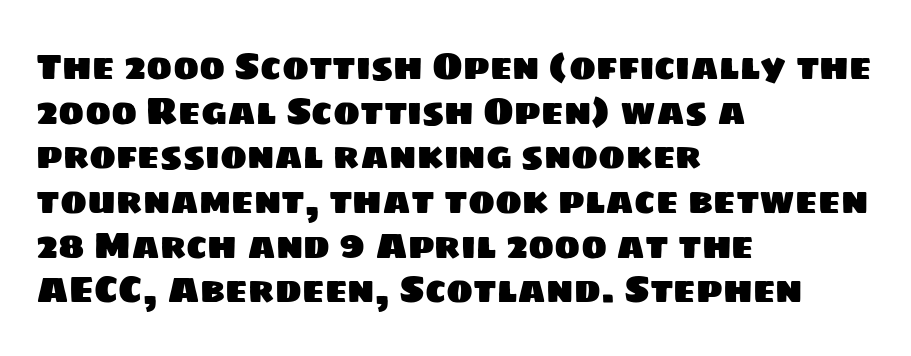
{"serif": "no", "width": "normal", "stroke_contrast": "low", "x_height": "large", "monospaced": "no", "underline": "no", "align": "left", "line_spacing_ratio": 1.24, "letter_spacing": "normal", "letter_spacing_em": 0.0, "glyph_px": 36}
